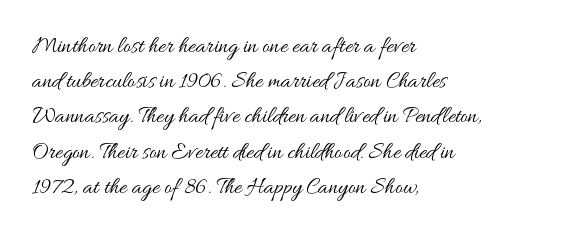
Q: Is the text bold? A: No.
Q: Is the text italic (slanted)? A: Yes.
Q: Is the text underlined? A: No.
Q: How is the paragraph aligned? A: Left-aligned.
Q: Is the spacing between letters normal or unusually wide? A: Normal.
Q: Is the spacing between lines tight, normal or loose? A: Normal.
